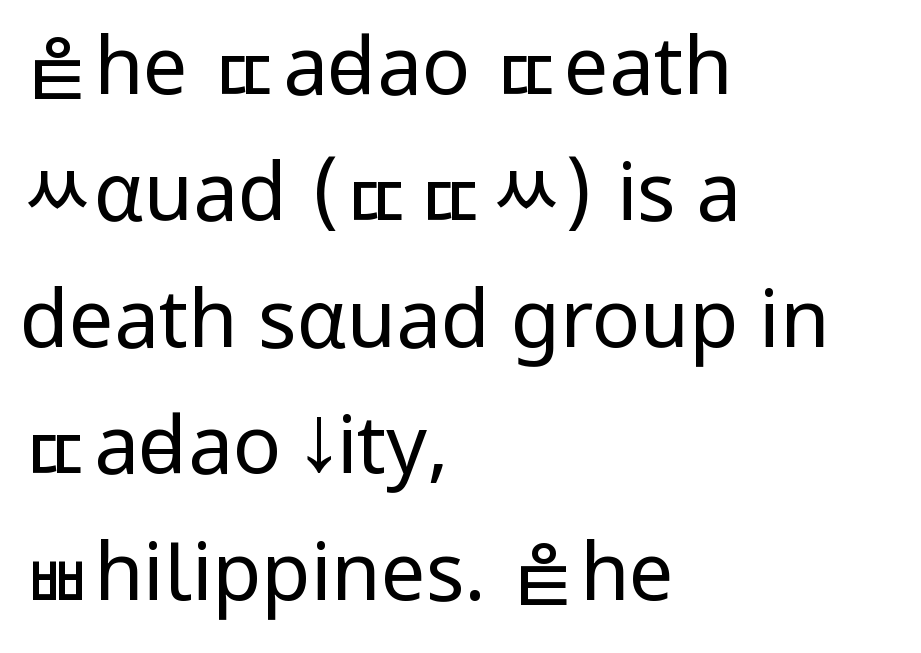
The image shows 80 px regular-weight, condensed sans-serif type, upright; set left-aligned, normal line spacing (1.58x), normal letter spacing, not underlined; low stroke contrast and a large x-height.
